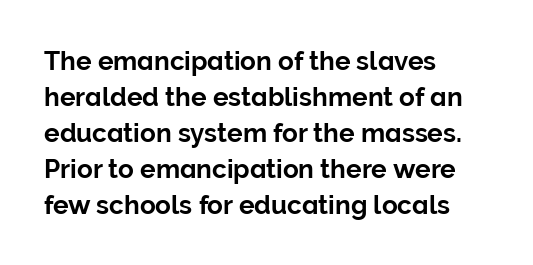
The image shows 26 px text type, upright; set left-aligned, normal line spacing (1.38x), normal letter spacing, not underlined.
